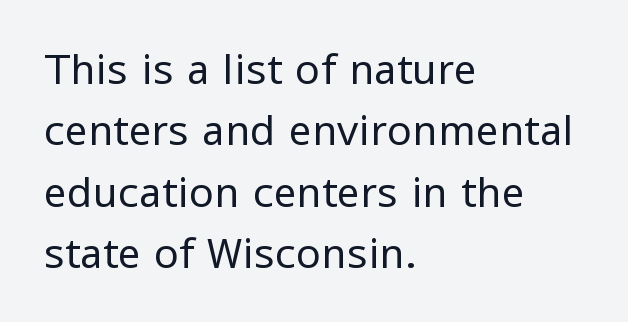
Q: Is the text bold? A: No.
Q: Is the text italic (slanted)? A: No, it is upright.
Q: Is the typeface a serif or a sans-serif typeface? A: Sans-serif.
Q: Is the text underlined? A: No.
Q: How is the paragraph aligned? A: Left-aligned.
Q: Is the spacing between letters normal or unusually wide? A: Normal.
Q: Is the spacing between lines tight, normal or loose? A: Normal.
Q: Width (condensed, normal, or wide)? A: Normal.
Q: Stroke contrast? A: Low.
Q: x-height? A: Medium.
Q: Monospaced? A: No.
